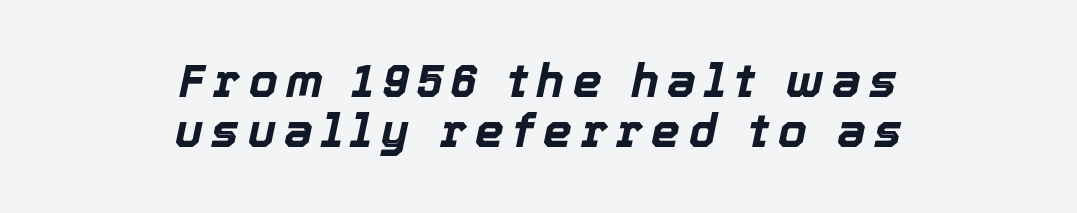
{"italic": "yes", "lean": "right", "slant_degrees": 12, "bold": "yes", "weight": "bold", "width": "normal", "x_height": "medium", "monospaced": "no", "underline": "no", "align": "center", "line_spacing": "tight", "line_spacing_ratio": 1.09, "glyph_px": 46}
